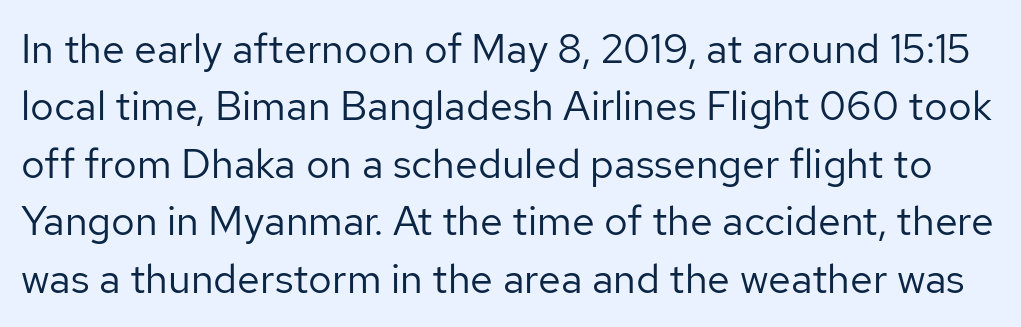
The image shows 41 px regular-weight sans-serif type, upright; set normal line spacing (1.4x), normal letter spacing, not underlined; low stroke contrast and a medium x-height.
